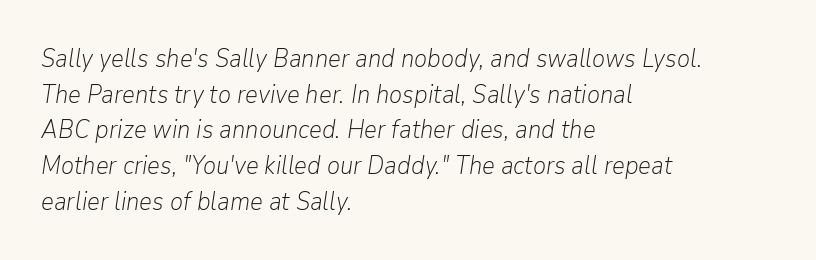
Q: Is the text bold? A: No.
Q: Is the text italic (slanted)? A: Yes, it leans right by about 9 degrees.
Q: Is the text underlined? A: No.
Q: How is the paragraph aligned? A: Left-aligned.
Q: Is the spacing between letters normal or unusually wide? A: Normal.
Q: Is the spacing between lines tight, normal or loose? A: Normal.
